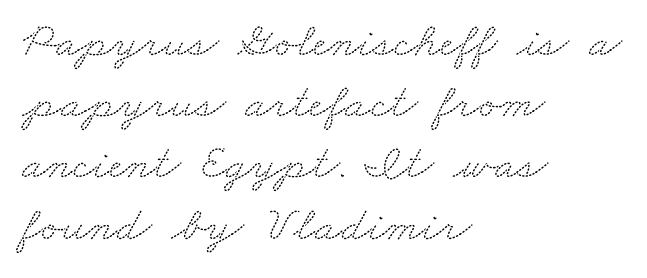
Each line starts at the same left margin while the right side varies. Characters follow at the spacing the type designer built in. You can tell from the footed stems that serif type was used. One glance says typical: line gaps are just what's usual. Just letters on the line, the space beneath them empty.
